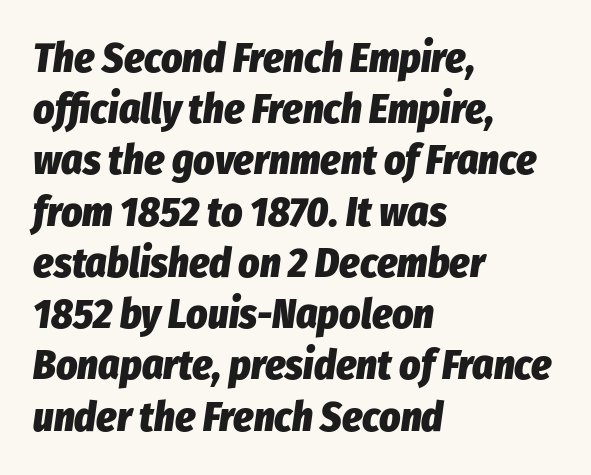
The image shows 41 px heavy, condensed type, italic (leaning right); set left-aligned, normal line spacing (1.25x), normal letter spacing, not underlined; low stroke contrast and a medium x-height.
